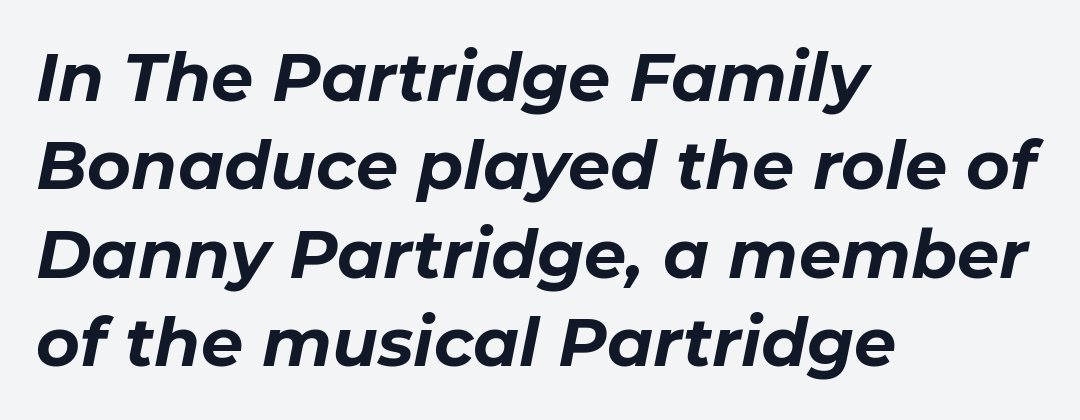
Posture: slanted. These lines are set flush left with a ragged right edge. You could call the tracking neutral — neither tight nor loose. A normal amount of white space separates one row of letters from the next.
